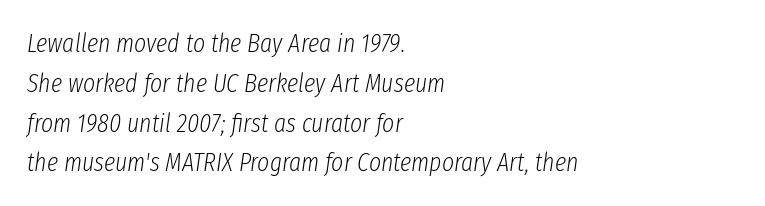
The image shows 26 px text type, italic (leaning right); set left-aligned, normal line spacing (1.53x), normal letter spacing, not underlined.
